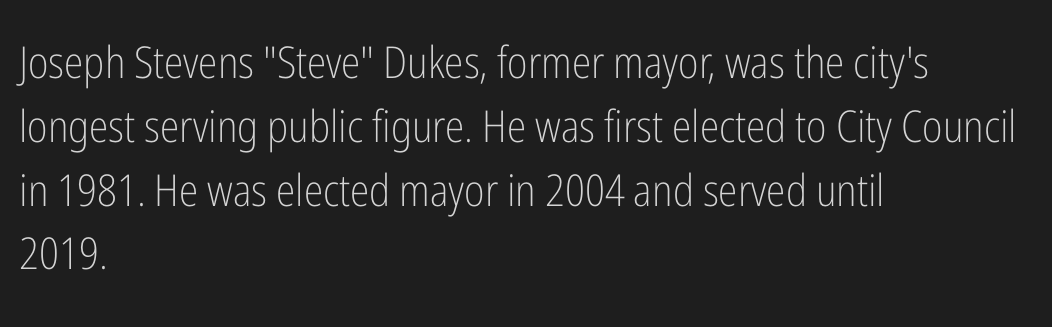
Q: Is the text bold? A: No.
Q: Is the text italic (slanted)? A: No, it is upright.
Q: Is the typeface a serif or a sans-serif typeface? A: Sans-serif.
Q: Is the text underlined? A: No.
Q: How is the paragraph aligned? A: Left-aligned.
Q: Is the spacing between letters normal or unusually wide? A: Normal.
Q: Is the spacing between lines tight, normal or loose? A: Normal.
Q: Width (condensed, normal, or wide)? A: Condensed.
Q: Stroke contrast? A: Low.
Q: x-height? A: Medium.
Q: Monospaced? A: No.
